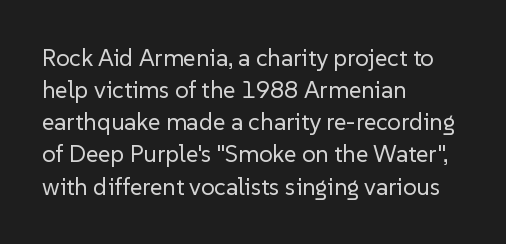
The strip under each line holds only bare page. You could call the tracking neutral — neither tight nor loose. Where is the straight margin? On the left. Upright lettering throughout. The weight tops out at a normal text grade.
